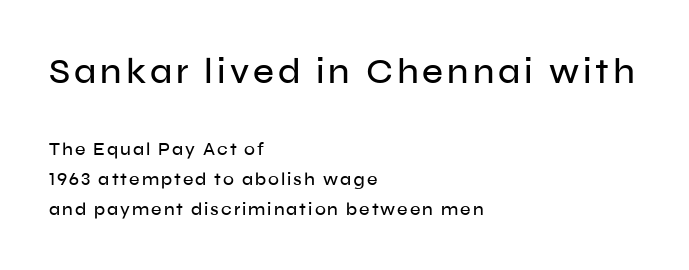
{"serif": "no", "italic": "no", "width": "normal", "stroke_contrast": "low", "x_height": "medium", "monospaced": "no", "underline": "no", "align": "left", "line_spacing": "normal", "line_spacing_ratio": 1.67, "larger_block": "first", "size_ratio": 2.0, "glyph_px": 36}
